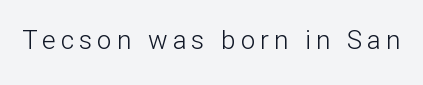
On a weight scale, this lands at 450 or below. The gap between lines stays unmarked. Notice how the stems are strictly vertical — no italics here.
